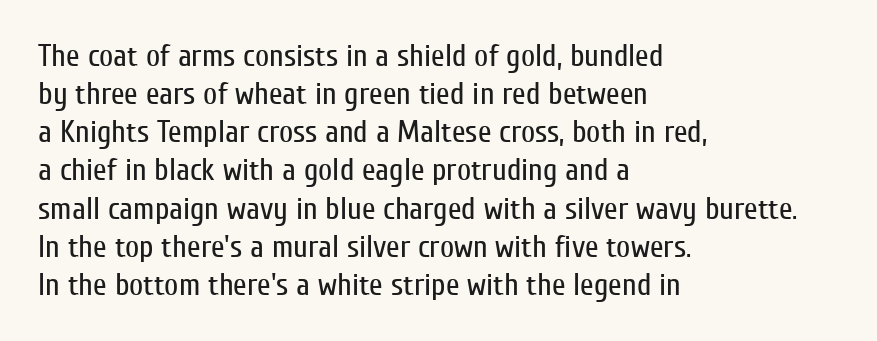
{"serif": "no", "italic": "no", "bold": "no", "weight": "regular", "width": "condensed", "stroke_contrast": "low", "x_height": "medium", "monospaced": "no", "underline": "no", "align": "left", "line_spacing_ratio": 1.23, "letter_spacing": "normal", "letter_spacing_em": 0.0, "glyph_px": 31}
